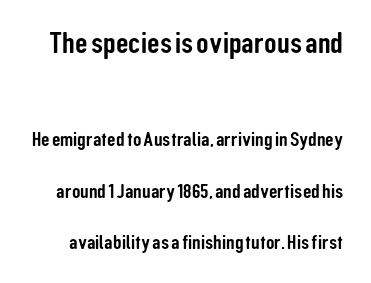
{"serif": "no", "italic": "no", "width": "condensed", "stroke_contrast": "low", "x_height": "medium", "monospaced": "no", "underline": "no", "line_spacing": "loose", "line_spacing_ratio": 2.46, "letter_spacing": "normal", "letter_spacing_em": 0.0, "larger_block": "first", "size_ratio": 1.48, "glyph_px": 31}
